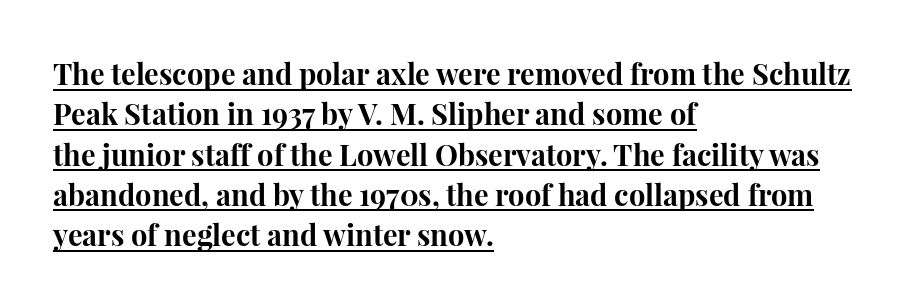
Q: Is the text bold? A: Yes.
Q: Is the text italic (slanted)? A: No, it is upright.
Q: Is the typeface a serif or a sans-serif typeface? A: Serif.
Q: Is the text underlined? A: Yes.
Q: How is the paragraph aligned? A: Left-aligned.
Q: Is the spacing between letters normal or unusually wide? A: Normal.
Q: Is the spacing between lines tight, normal or loose? A: Normal.
Q: Width (condensed, normal, or wide)? A: Normal.
Q: Stroke contrast? A: High.
Q: x-height? A: Medium.
Q: Monospaced? A: No.
